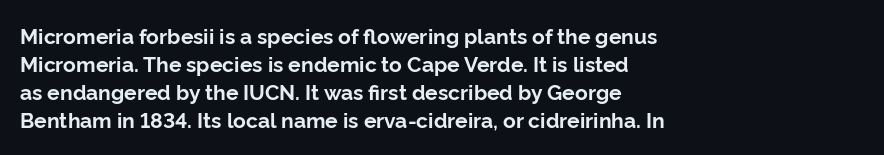
{"italic": "no", "bold": "yes", "underline": "no", "align": "left", "line_spacing": "normal", "line_spacing_ratio": 1.34, "letter_spacing": "normal", "letter_spacing_em": 0.0, "glyph_px": 21}
